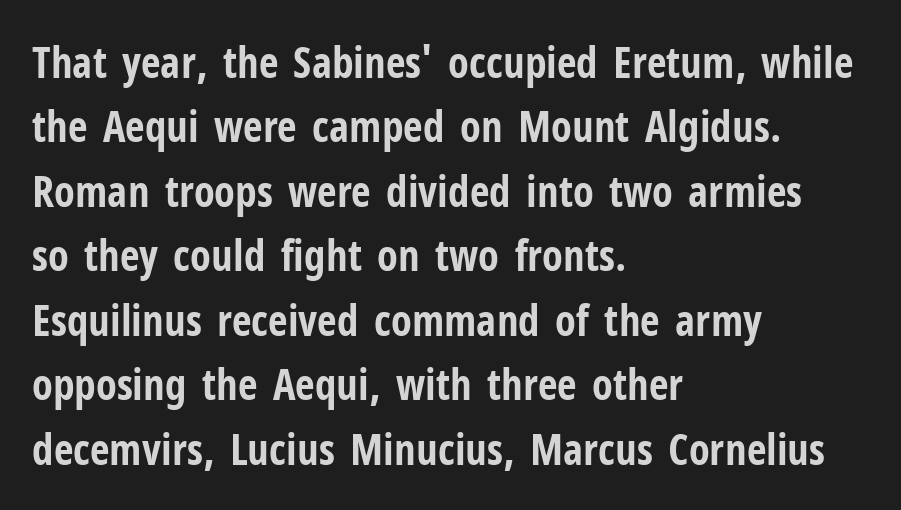
{"serif": "no", "italic": "no", "bold": "yes", "weight": "bold", "width": "condensed", "stroke_contrast": "low", "x_height": "medium", "monospaced": "no", "underline": "no", "align": "left", "line_spacing": "normal", "line_spacing_ratio": 1.5, "letter_spacing": "normal", "letter_spacing_em": 0.0, "glyph_px": 43}
